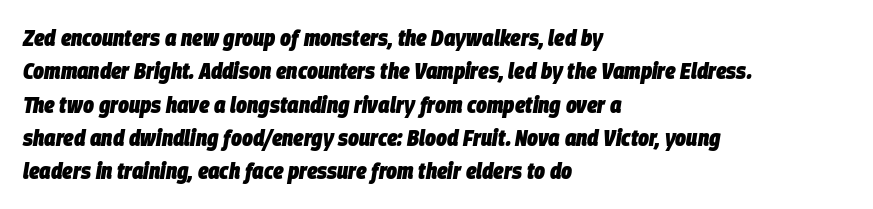
{"italic": "yes", "lean": "right", "slant_degrees": 9, "bold": "yes", "underline": "no", "align": "left", "line_spacing": "normal", "line_spacing_ratio": 1.45, "letter_spacing": "normal", "letter_spacing_em": 0.0, "glyph_px": 23}
